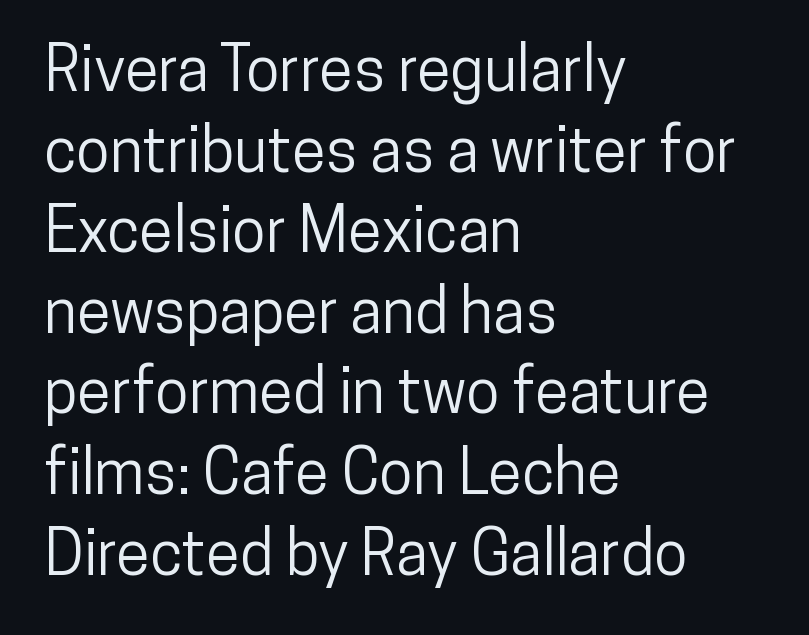
{"serif": "no", "italic": "no", "width": "condensed", "stroke_contrast": "low", "x_height": "medium", "monospaced": "no", "underline": "no", "align": "left", "line_spacing": "normal", "line_spacing_ratio": 1.3, "letter_spacing": "normal", "letter_spacing_em": 0.0, "glyph_px": 62}
